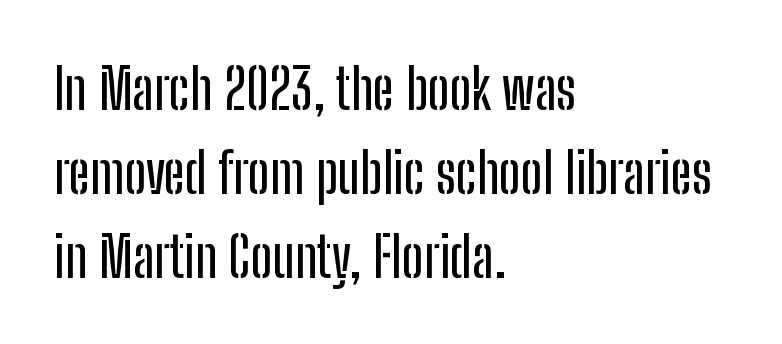
Q: Is the text italic (slanted)? A: No, it is upright.
Q: Is the typeface a serif or a sans-serif typeface? A: Sans-serif.
Q: Is the text underlined? A: No.
Q: How is the paragraph aligned? A: Left-aligned.
Q: Is the spacing between letters normal or unusually wide? A: Normal.
Q: Is the spacing between lines tight, normal or loose? A: Normal.
Q: Width (condensed, normal, or wide)? A: Condensed.
Q: Stroke contrast? A: Low.
Q: x-height? A: Medium.
Q: Monospaced? A: No.
